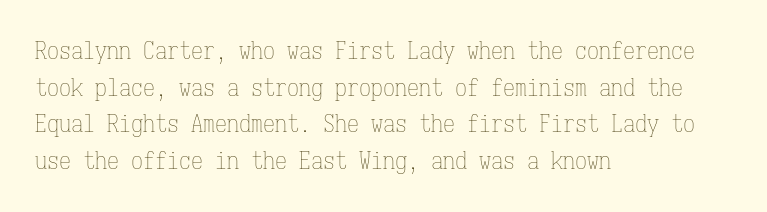
Standard letterfit; no display-style spreading of the glyphs. No chunkiness to these letters — they're not bold. This is roman type, the default non-slanted kind. Does the copy run flush right? No — it runs flush left.
